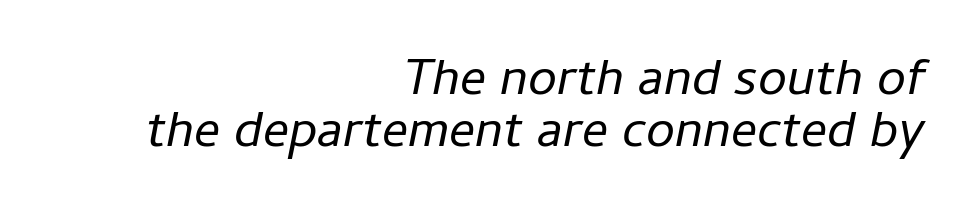
The rendering uses a small line-height, squeezing the rows. Spacing verdict: proportional, widths tailored to each character. Posture: slanted. The lines are quadded right.
